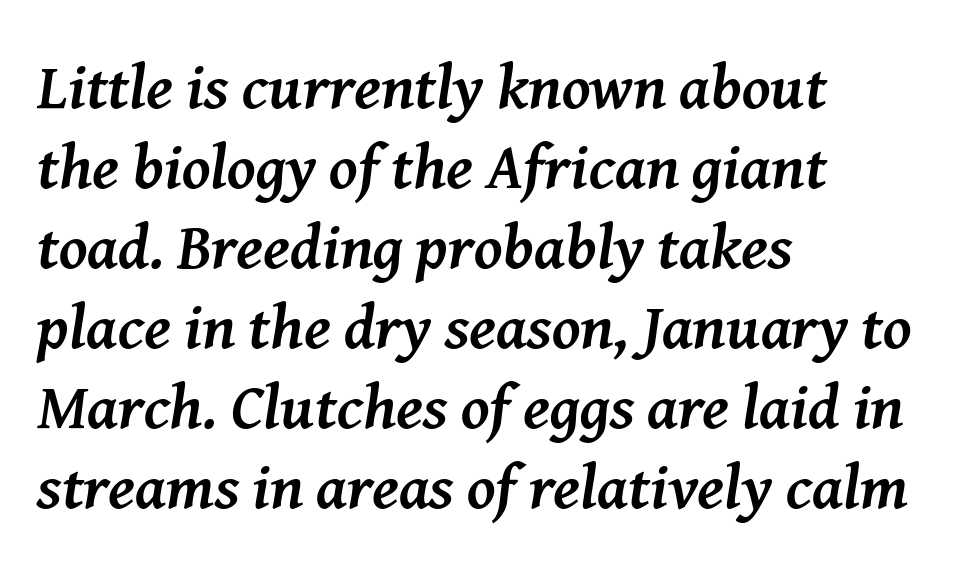
The image shows 64 px semibold serif type, italic (leaning right); set left-aligned, normal line spacing (1.25x), normal letter spacing, not underlined; medium stroke contrast and a medium x-height.
